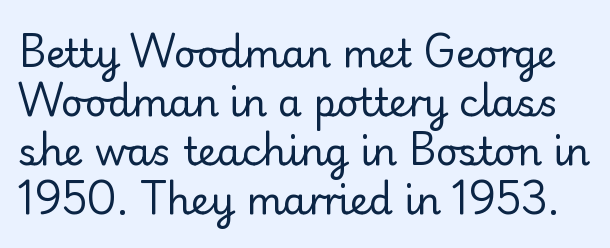
Q: Is the text bold? A: No.
Q: Is the text italic (slanted)? A: No, it is upright.
Q: Is the typeface a serif or a sans-serif typeface? A: Serif.
Q: Is the text underlined? A: No.
Q: Is the spacing between letters normal or unusually wide? A: Normal.
Q: Is the spacing between lines tight, normal or loose? A: Normal.
Q: Width (condensed, normal, or wide)? A: Normal.
Q: Stroke contrast? A: Low.
Q: x-height? A: Small.
Q: Monospaced? A: No.
